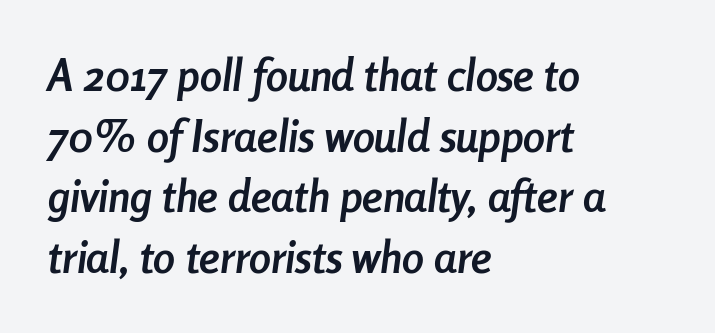
{"italic": "yes", "lean": "right", "slant_degrees": 8, "bold": "yes", "weight": "semibold", "width": "condensed", "stroke_contrast": "low", "x_height": "medium", "monospaced": "no", "underline": "no", "align": "left", "line_spacing": "normal", "line_spacing_ratio": 1.38, "letter_spacing": "normal", "letter_spacing_em": 0.0, "glyph_px": 44}
